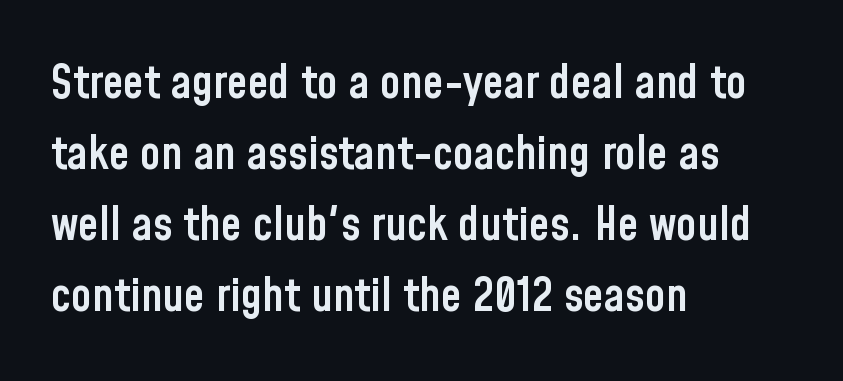
I'd call this a sans setting — the letters go barefoot. A roman cut, with each character standing at attention. Honestly, the letter spacing is just normal — you wouldn't notice it. Think of a printed novel: that variable character pitch is what you see here.
